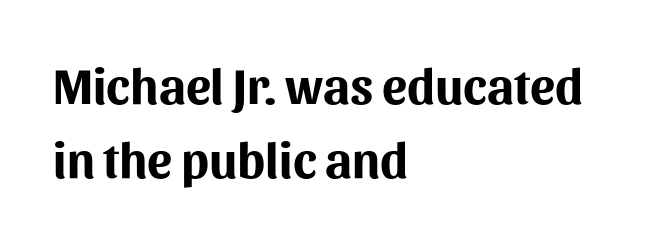
Q: Is the text bold? A: Yes.
Q: Is the text italic (slanted)? A: No, it is upright.
Q: Is the typeface a serif or a sans-serif typeface? A: Sans-serif.
Q: Is the text underlined? A: No.
Q: How is the paragraph aligned? A: Left-aligned.
Q: Is the spacing between letters normal or unusually wide? A: Normal.
Q: Is the spacing between lines tight, normal or loose? A: Normal.
Q: Width (condensed, normal, or wide)? A: Normal.
Q: Stroke contrast? A: Medium.
Q: x-height? A: Medium.
Q: Monospaced? A: No.
